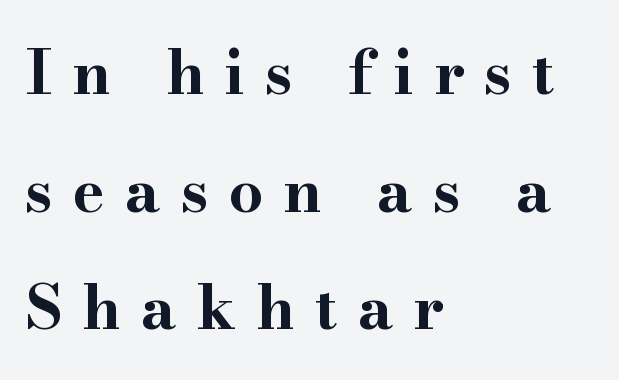
Q: Is the text bold? A: Yes.
Q: Is the text italic (slanted)? A: No, it is upright.
Q: Is the typeface a serif or a sans-serif typeface? A: Serif.
Q: Is the text underlined? A: No.
Q: How is the paragraph aligned? A: Left-aligned.
Q: Is the spacing between letters normal or unusually wide? A: Unusually wide.
Q: Is the spacing between lines tight, normal or loose? A: Loose.
Q: Width (condensed, normal, or wide)? A: Wide.
Q: Stroke contrast? A: High.
Q: x-height? A: Small.
Q: Monospaced? A: No.
